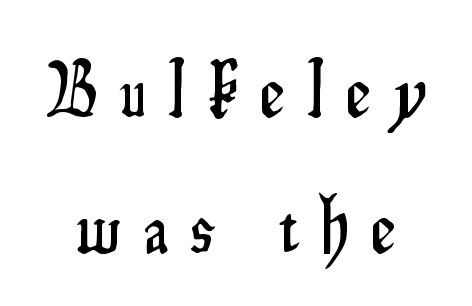
The baseline area is clear. Words appear elongated and porous because spacing is wide. This rendering employs a face without finishing strokes, i.e., a sans-serif. These lines are rendered in a variable-pitch font.
